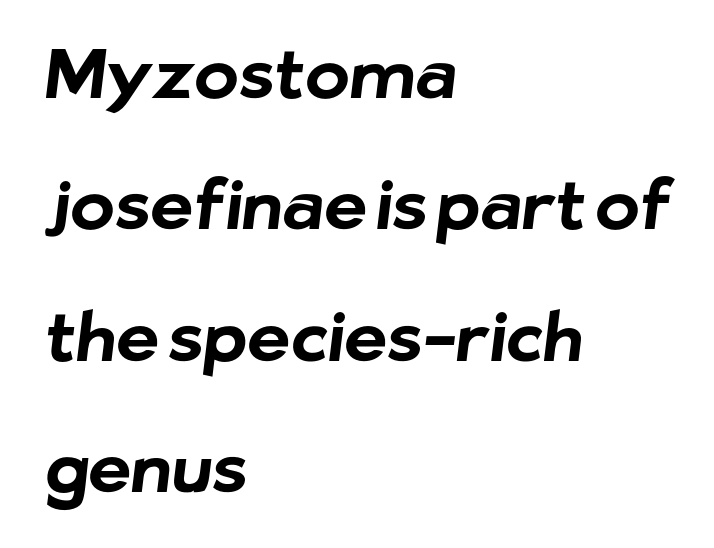
The image shows 67 px bold sans-serif type; set left-aligned, loose line spacing (1.96x), normal letter spacing, not underlined; low stroke contrast and a medium x-height.
